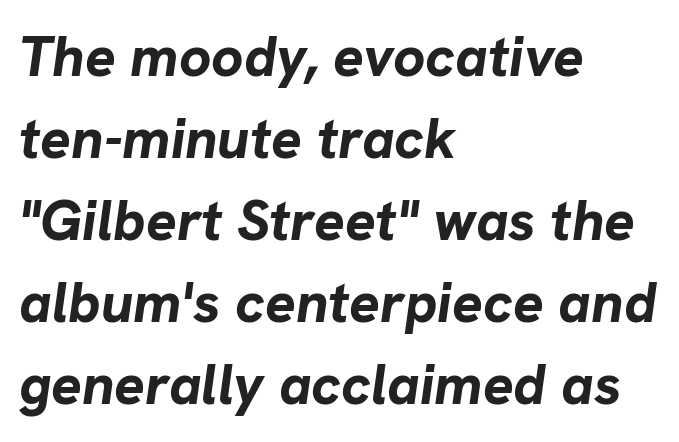
{"italic": "yes", "lean": "right", "slant_degrees": 8, "bold": "yes", "weight": "bold", "width": "normal", "stroke_contrast": "low", "x_height": "medium", "monospaced": "no", "underline": "no", "align": "left", "line_spacing": "normal", "line_spacing_ratio": 1.44, "letter_spacing": "normal", "letter_spacing_em": 0.0, "glyph_px": 57}
